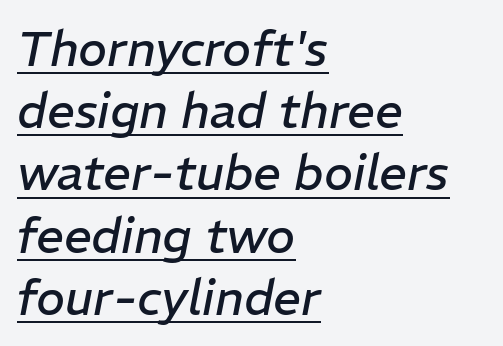
The passage shown stacks its lines at a standard gap. Visually the block forms a straight wall on the left and a jagged coastline on the right. The passage shown has conventional tracking throughout. Looks like regular typesetting: each glyph gets only the width it needs.
